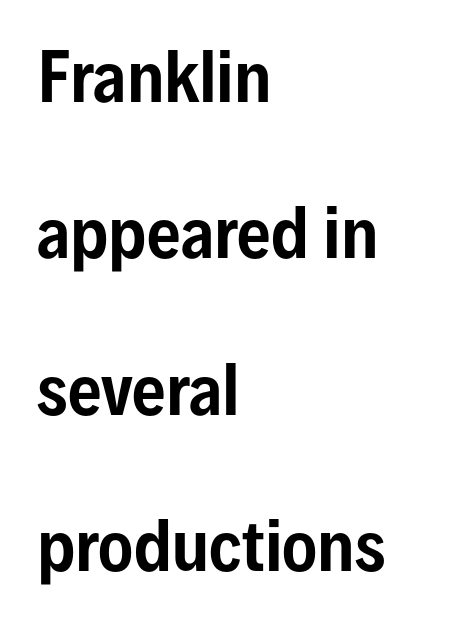
The image shows 66 px condensed sans-serif type, upright; set left-aligned, loose line spacing (2.37x), normal letter spacing, not underlined; low stroke contrast and a medium x-height.
